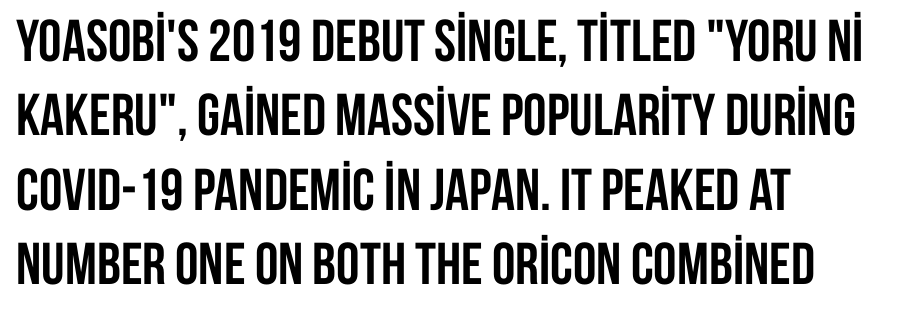
The image shows 59 px semibold, condensed sans-serif type, upright; set left-aligned, normal line spacing (1.26x), normal letter spacing, not underlined; low stroke contrast and a large x-height.
